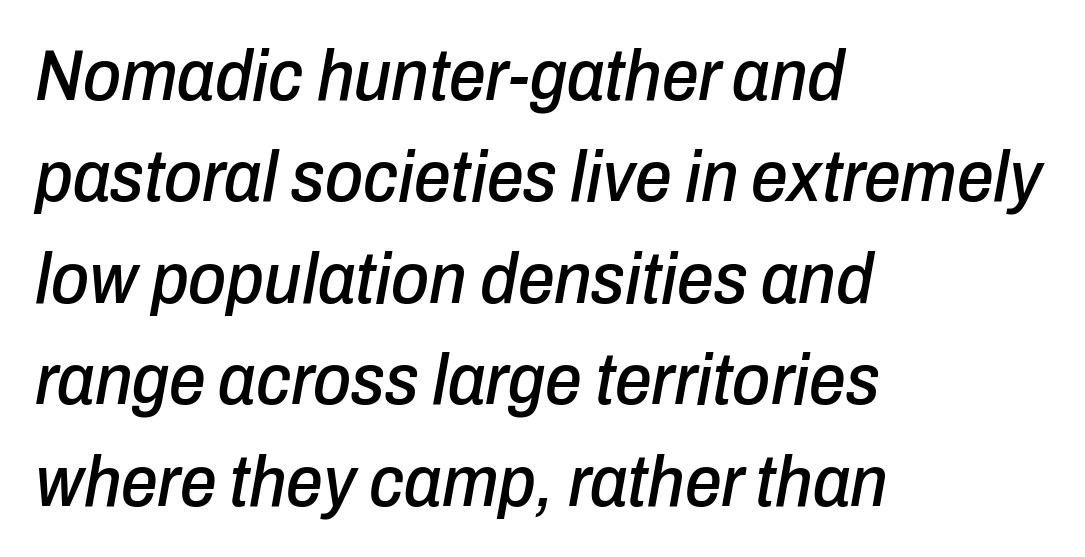
{"italic": "yes", "lean": "right", "slant_degrees": 10, "width": "condensed", "stroke_contrast": "low", "x_height": "medium", "monospaced": "no", "underline": "no", "align": "left", "line_spacing": "normal", "line_spacing_ratio": 1.39, "letter_spacing": "normal", "letter_spacing_em": 0.0, "glyph_px": 73}
